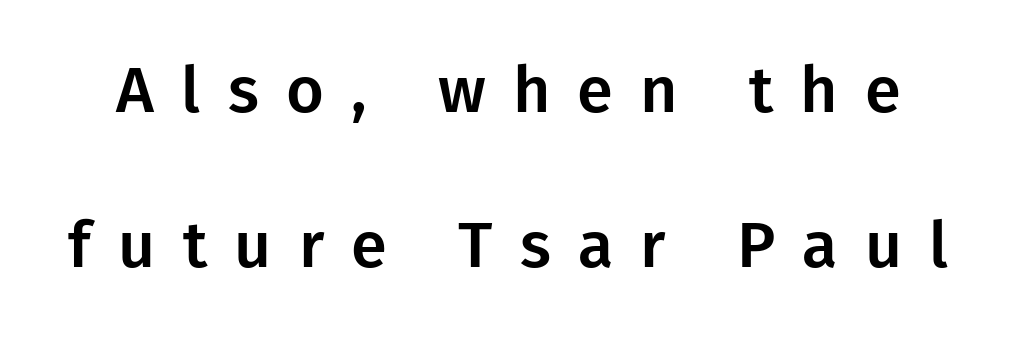
{"serif": "no", "italic": "no", "width": "normal", "stroke_contrast": "low", "x_height": "medium", "monospaced": "no", "underline": "no", "line_spacing": "loose", "line_spacing_ratio": 2.39, "letter_spacing": "wide", "letter_spacing_em": 0.42, "glyph_px": 65}
